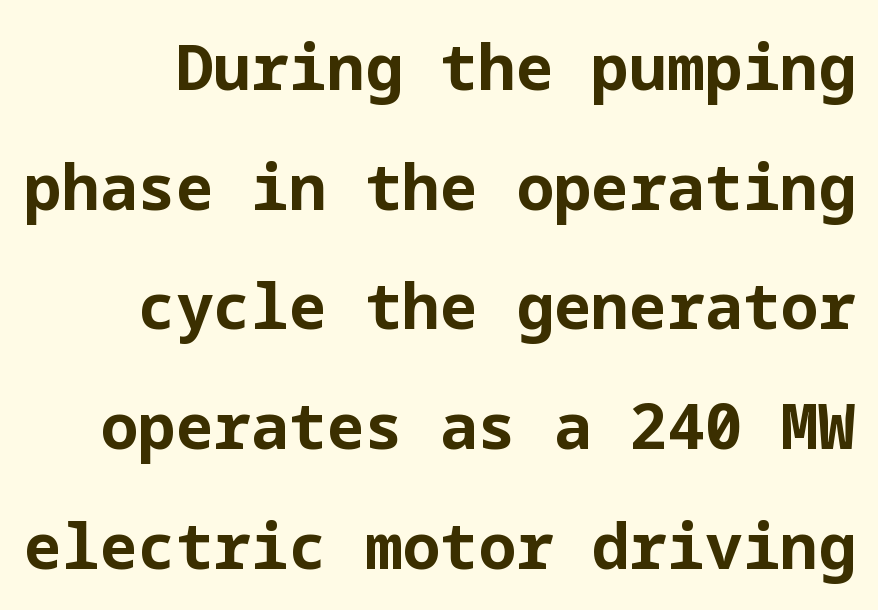
Type without underlining. Weight: bold. The passage shown is typeset with a sans-serif family. The typography opts for an upright posture over an oblique one. Regarding leading, the lines here are spaced well apart.
